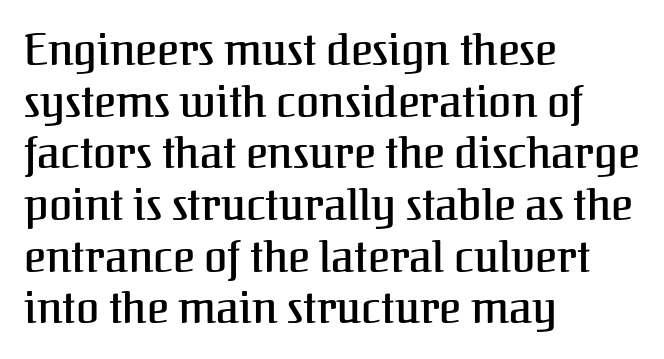
Q: Is the text italic (slanted)? A: No, it is upright.
Q: Is the typeface a serif or a sans-serif typeface? A: Serif.
Q: Is the text underlined? A: No.
Q: How is the paragraph aligned? A: Left-aligned.
Q: Is the spacing between letters normal or unusually wide? A: Normal.
Q: Width (condensed, normal, or wide)? A: Normal.
Q: Stroke contrast? A: Medium.
Q: x-height? A: Medium.
Q: Monospaced? A: No.
